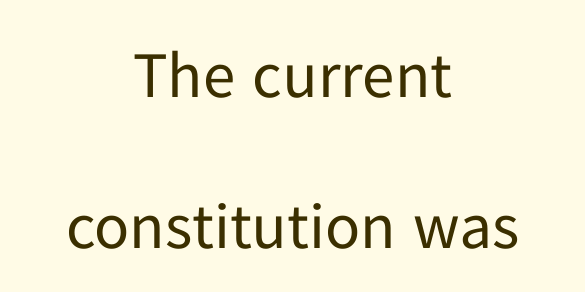
Nope, no serifs anywhere on these letters. Rows of type keep a wide berth in the vertical direction. Is this a fixed-width face? No — the glyphs have proportional, varying widths. The area under the type is left untouched.
